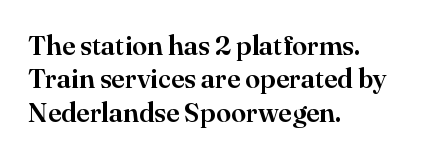
The specimen reads as upright at a glance. The words here are not underlined. Horizontal alignment here is leftward, the default for most running prose. The gaps between neighbouring characters are ordinary and unremarkable.
